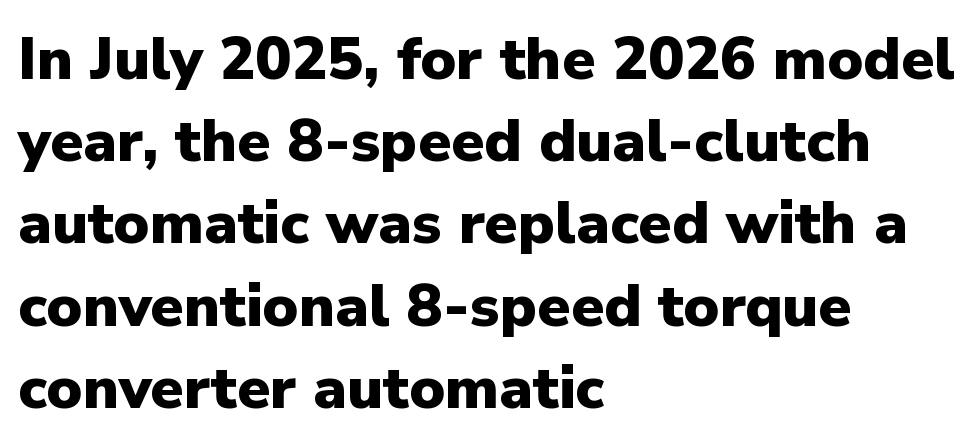
Q: Is the text bold? A: Yes.
Q: Is the text italic (slanted)? A: No, it is upright.
Q: Is the typeface a serif or a sans-serif typeface? A: Sans-serif.
Q: Is the text underlined? A: No.
Q: How is the paragraph aligned? A: Left-aligned.
Q: Is the spacing between letters normal or unusually wide? A: Normal.
Q: Is the spacing between lines tight, normal or loose? A: Normal.
Q: Width (condensed, normal, or wide)? A: Normal.
Q: Stroke contrast? A: Low.
Q: x-height? A: Medium.
Q: Monospaced? A: No.
